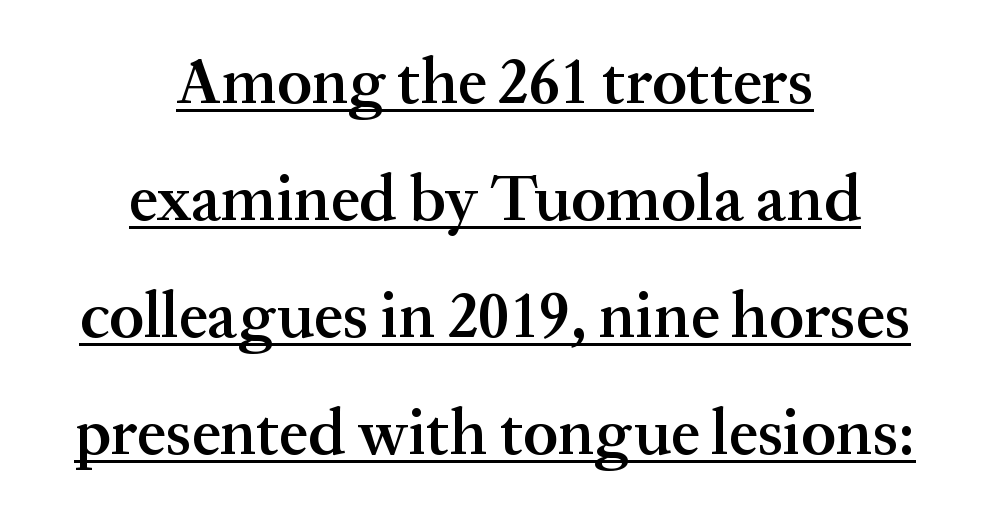
The image shows 65 px semibold serif type, upright; set centered, line spacing 1.8x, normal letter spacing, underlined; medium stroke contrast and a medium x-height.
